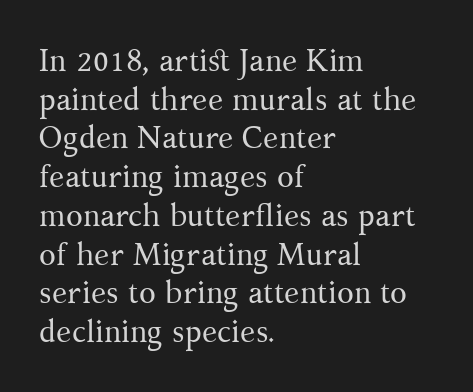
Q: Is the text bold? A: No.
Q: Is the text italic (slanted)? A: No, it is upright.
Q: Is the typeface a serif or a sans-serif typeface? A: Serif.
Q: Is the text underlined? A: No.
Q: How is the paragraph aligned? A: Left-aligned.
Q: Is the spacing between letters normal or unusually wide? A: Normal.
Q: Is the spacing between lines tight, normal or loose? A: Normal.
Q: Width (condensed, normal, or wide)? A: Normal.
Q: Stroke contrast? A: Medium.
Q: x-height? A: Medium.
Q: Monospaced? A: No.
